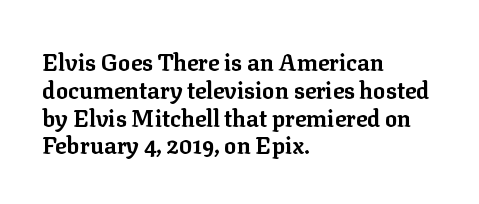
Short and long lines alike share a common starting point at left. Unlike italic type, these characters show no tilt at all. The passage shown is emphatically bold. The face used here is rendered with its standard letterfit. The space beneath each line is pristine and unruled.
